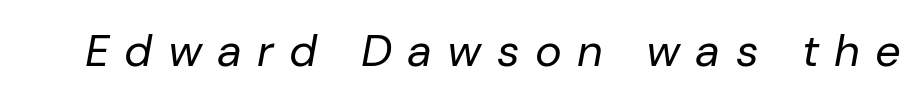
There's an unmistakable incline to the writing here. Clear beneath every line of the passage. The tracking reads as deliberately expanded to a designer's eye. Spacing verdict: proportional, widths tailored to each character. On a weight scale, this lands at 450 or below.
